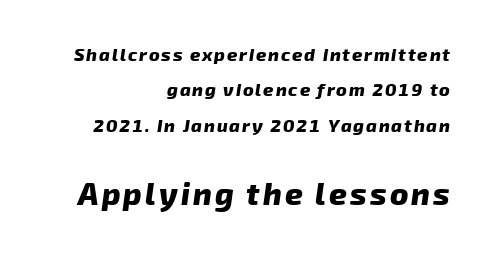
A typesetter would label this face a sans. Which margin do the lines hug? The right one — the left edge is uneven. Typesetter's note: full bold, strokes at maximum text heaviness. Quick note: underline off. You could fit nearly another row in the gap between these rows. Look at the glyph heights: the lower group is clearly the bigger setting.
